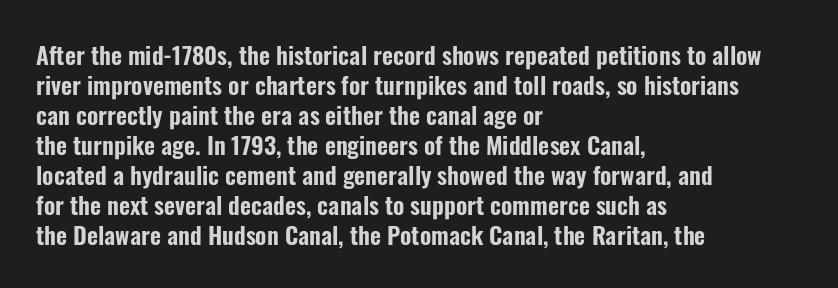
The image shows 24 px text type, upright; set left-aligned, normal line spacing (1.25x), normal letter spacing, not underlined.
